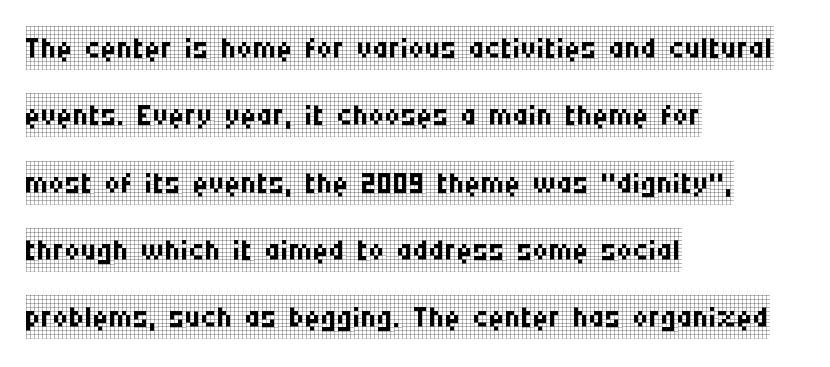
Decoration check: the copy has no underline. Here the designer chose a conventional face with non-uniform glyph widths. Observe the ordinary spacing: letters are neighbours, not strangers. The rendering shows small feet on the letterforms — a serif design. These lines stack with their left ends in a neat column.
